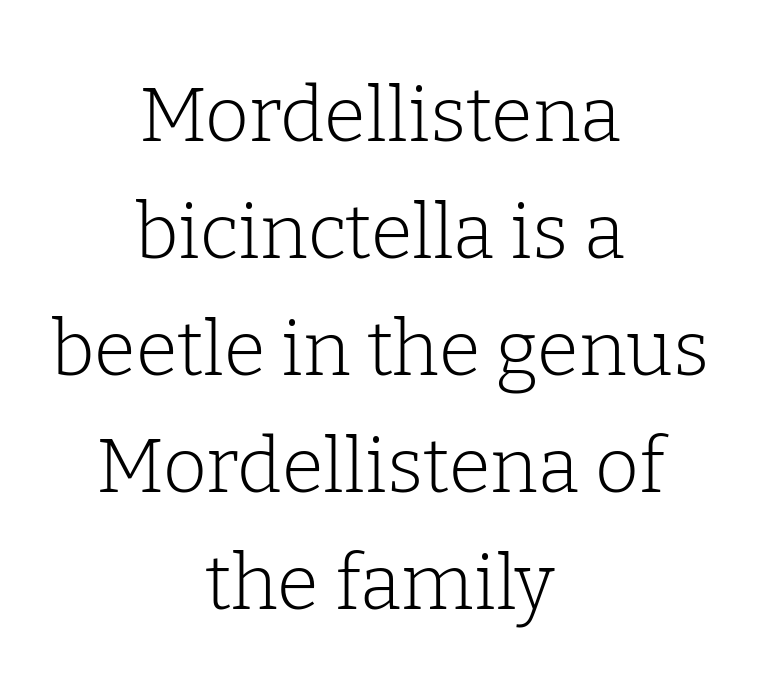
Type style note: has serifs. Compared with a flush-left layout, this one balances lines on the center instead. The gaps between neighbouring characters are ordinary and unremarkable. Here the designer chose a conventional face with non-uniform glyph widths. When letters stand straight like this, we call the style roman or upright. Is this a heavy cut? Hardly; it is regular or lighter.
